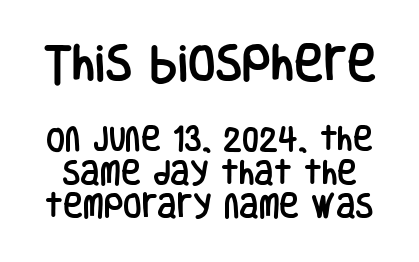
Q: Is the text italic (slanted)? A: No, it is upright.
Q: Is the typeface a serif or a sans-serif typeface? A: Sans-serif.
Q: Is the text underlined? A: No.
Q: Is the spacing between letters normal or unusually wide? A: Normal.
Q: Is the spacing between lines tight, normal or loose? A: Normal.
Q: Which block of text is set in a larger size, the first (top) or the second (bottom)? A: The first (top) one.
Q: Width (condensed, normal, or wide)? A: Condensed.
Q: Stroke contrast? A: Low.
Q: x-height? A: Large.
Q: Monospaced? A: No.
